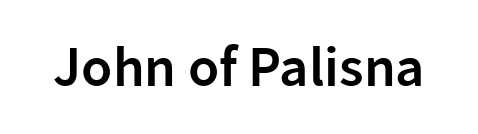
The image shows 57 px semibold sans-serif type, upright; set normal letter spacing, not underlined; low stroke contrast and a medium x-height.
